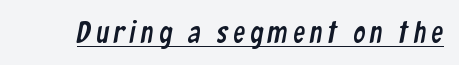
{"serif": "no", "width": "condensed", "stroke_contrast": "low", "x_height": "medium", "monospaced": "no", "underline": "yes", "glyph_px": 30}
